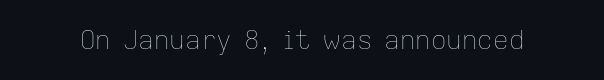
A roman cut, with each character standing at attention. Decoration check: the copy has no underline. The gaps between neighbouring characters are ordinary and unremarkable. Bold? No — there's no thickening of the strokes.
